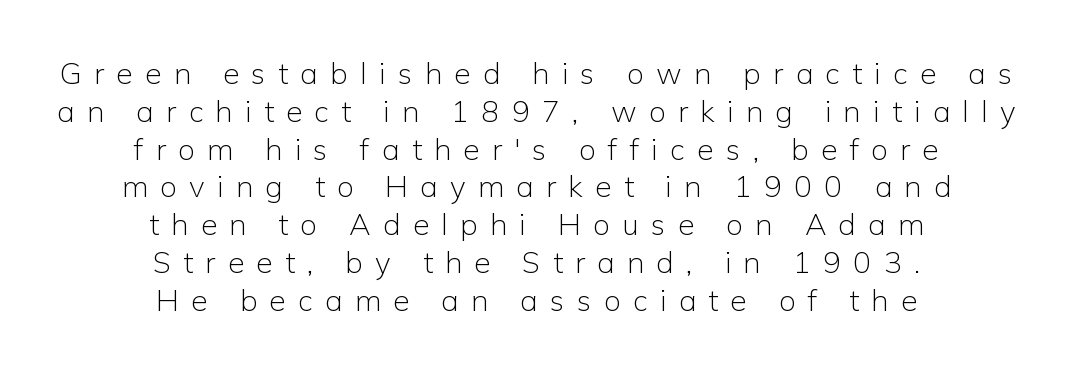
{"serif": "no", "italic": "no", "bold": "no", "weight": "light", "width": "normal", "stroke_contrast": "low", "x_height": "medium", "monospaced": "no", "underline": "no", "align": "center", "line_spacing": "normal", "line_spacing_ratio": 1.26, "letter_spacing": "wide", "letter_spacing_em": 0.41, "glyph_px": 30}
